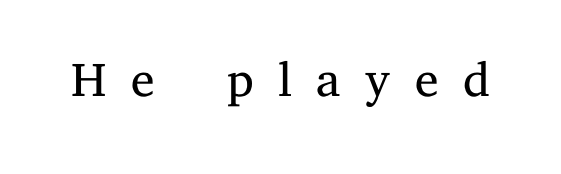
The image shows 73 px light serif type, upright; set unusually wide letter spacing (+0.34 em), not underlined; medium stroke contrast and a medium x-height.
